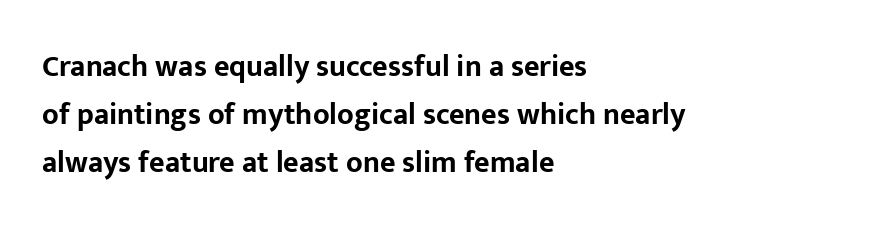
The image shows 30 px bold sans-serif type, upright; set left-aligned, normal line spacing (1.6x), normal letter spacing, not underlined; low stroke contrast and a medium x-height.
